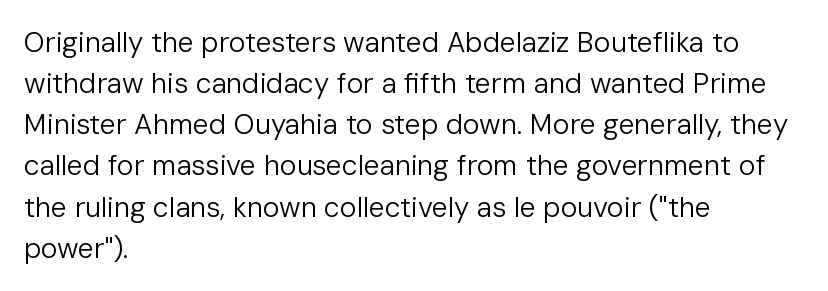
Q: Is the text bold? A: No.
Q: Is the text italic (slanted)? A: No, it is upright.
Q: Is the typeface a serif or a sans-serif typeface? A: Sans-serif.
Q: Is the text underlined? A: No.
Q: How is the paragraph aligned? A: Left-aligned.
Q: Is the spacing between letters normal or unusually wide? A: Normal.
Q: Is the spacing between lines tight, normal or loose? A: Normal.
Q: Width (condensed, normal, or wide)? A: Normal.
Q: Stroke contrast? A: Low.
Q: x-height? A: Medium.
Q: Monospaced? A: No.
